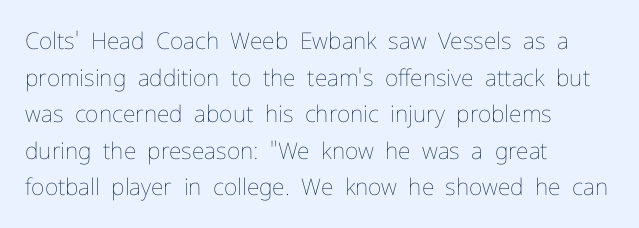
{"italic": "no", "bold": "no", "underline": "no", "align": "left", "line_spacing": "normal", "line_spacing_ratio": 1.59, "letter_spacing": "normal", "letter_spacing_em": 0.0, "glyph_px": 23}
